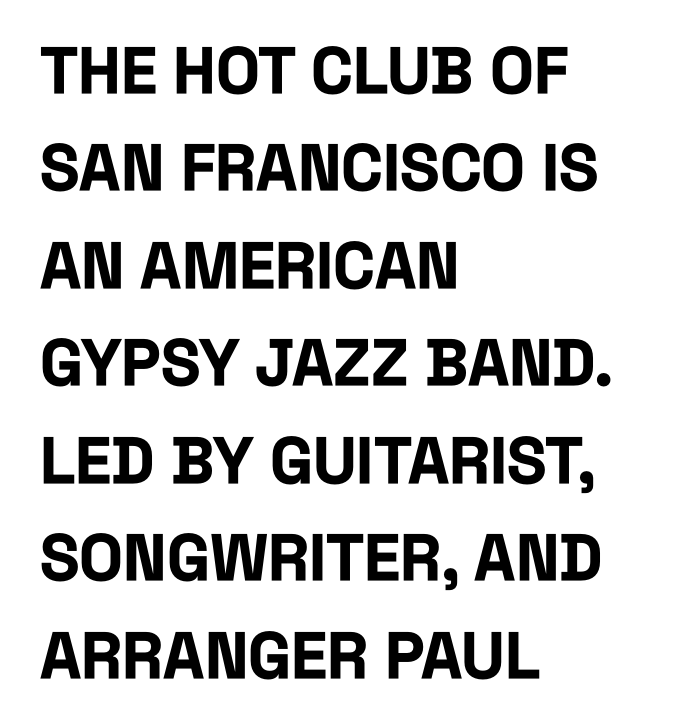
The image shows 65 px bold, condensed sans-serif type, upright; set left-aligned, normal line spacing (1.5x), normal letter spacing, not underlined; low stroke contrast and a large x-height.
